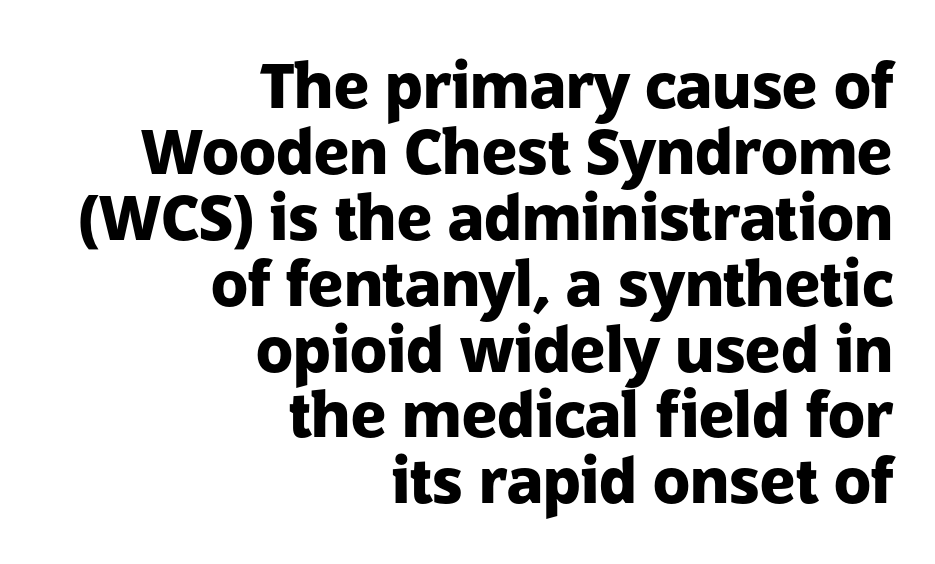
Characters remain perfectly vertical along every line. Note the varied advance widths — an 'i' is clearly narrower than an 'm'. In terms of leading, this rendering errs on the cramped side. This rendering uses right alignment, leaving the left contour irregular. Heavy-handed strokes throughout: this text is bold. These lines are composed in type without serifs.
